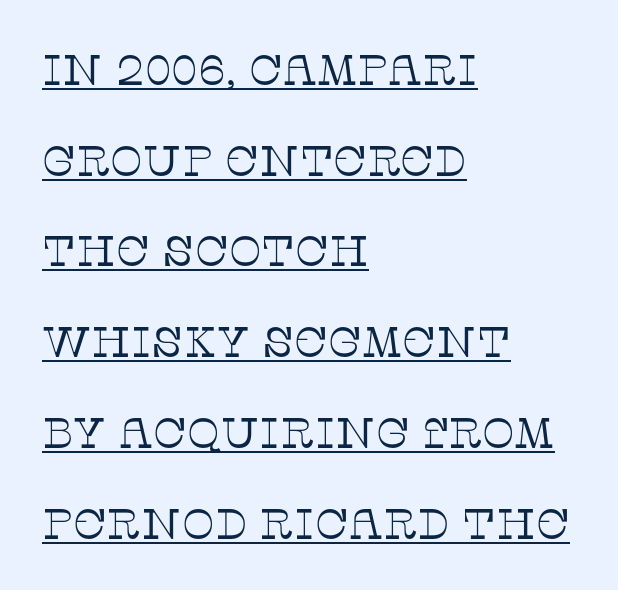
Teacher's note: observe the even left margin — that is flush-left alignment. How would I describe the line gaps? Wide and relaxed. The lettering holds an erect, upright posture throughout. Font category for this specimen: serif. Standard letterfit; no display-style spreading of the glyphs.
